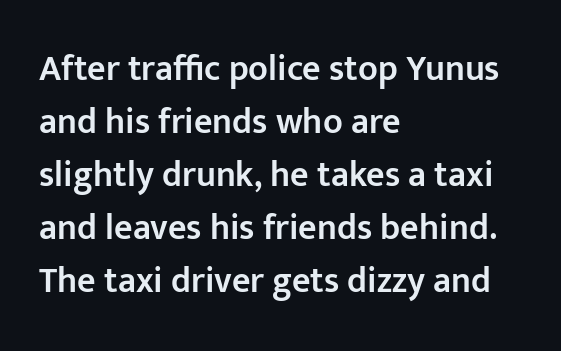
These lines sit exactly where default settings would place them. This is the in-between weight designers call semibold or demi. The strip under each line holds only bare page. Are there feet on the stems? There aren't — it's a sans. This rendering leaves character spacing at its baseline value. The setting favours the left margin, as ordinary paragraphs usually do.
